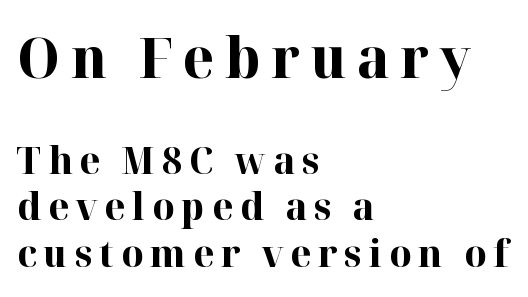
{"serif": "yes", "italic": "no", "bold": "yes", "weight": "bold", "width": "normal", "stroke_contrast": "high", "x_height": "medium", "monospaced": "no", "underline": "no", "align": "left", "line_spacing_ratio": 1.23, "larger_block": "first", "size_ratio": 1.5, "glyph_px": 57}
